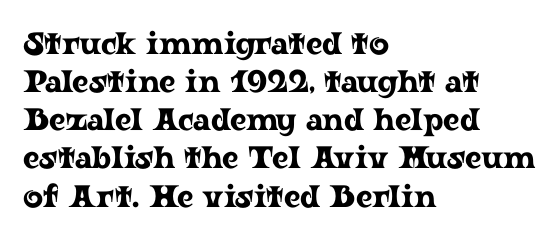
{"serif": "yes", "italic": "no", "width": "wide", "stroke_contrast": "low", "x_height": "medium", "monospaced": "no", "underline": "no", "align": "left", "line_spacing_ratio": 1.23, "letter_spacing": "normal", "letter_spacing_em": 0.0, "glyph_px": 31}
